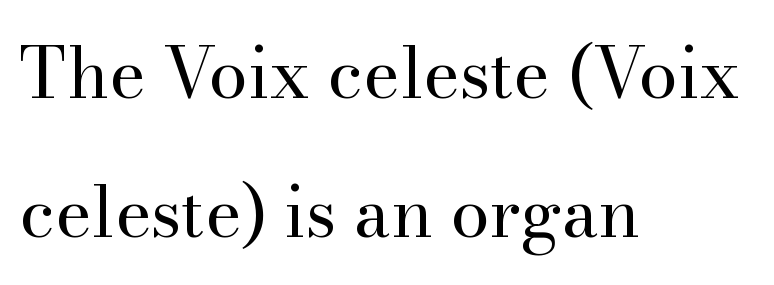
The image shows 70 px regular-weight serif type, upright; set left-aligned, loose line spacing (1.99x), normal letter spacing, not underlined; high stroke contrast and a small x-height.
